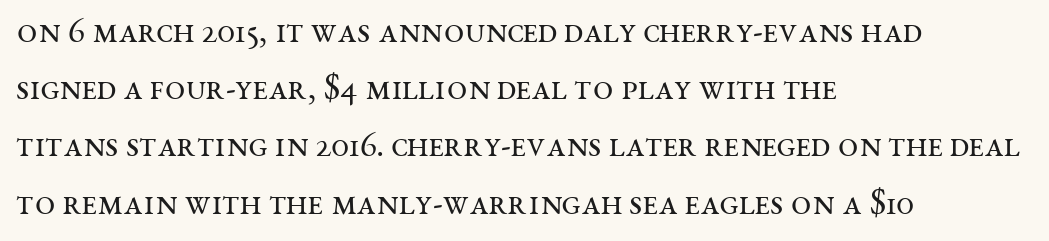
Q: Is the text bold? A: No.
Q: Is the text italic (slanted)? A: No, it is upright.
Q: Is the typeface a serif or a sans-serif typeface? A: Serif.
Q: Is the text underlined? A: No.
Q: How is the paragraph aligned? A: Left-aligned.
Q: Is the spacing between letters normal or unusually wide? A: Normal.
Q: Is the spacing between lines tight, normal or loose? A: Normal.
Q: Width (condensed, normal, or wide)? A: Wide.
Q: Stroke contrast? A: Medium.
Q: x-height? A: Large.
Q: Monospaced? A: No.
